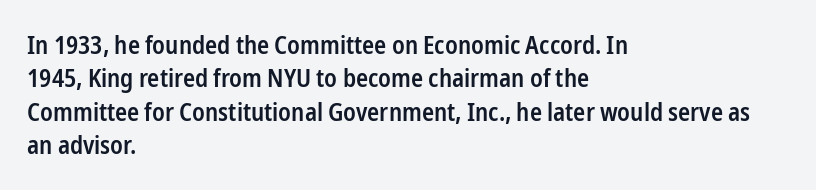
The image shows 25 px text type, upright; set left-aligned, normal line spacing (1.34x), normal letter spacing, not underlined.
